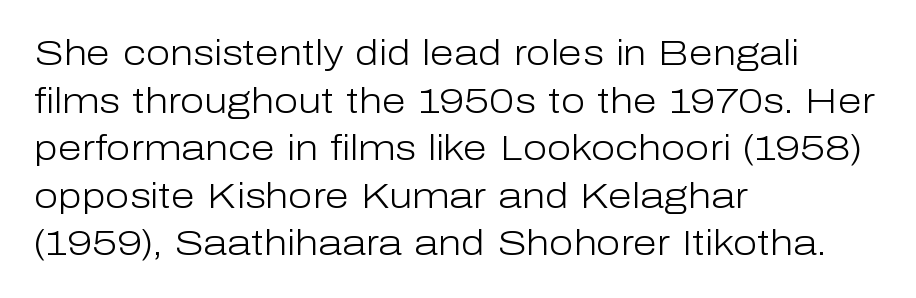
Q: Is the text bold? A: No.
Q: Is the text italic (slanted)? A: No, it is upright.
Q: Is the typeface a serif or a sans-serif typeface? A: Sans-serif.
Q: Is the text underlined? A: No.
Q: How is the paragraph aligned? A: Left-aligned.
Q: Is the spacing between letters normal or unusually wide? A: Normal.
Q: Is the spacing between lines tight, normal or loose? A: Normal.
Q: Width (condensed, normal, or wide)? A: Normal.
Q: Stroke contrast? A: Low.
Q: x-height? A: Medium.
Q: Monospaced? A: No.
